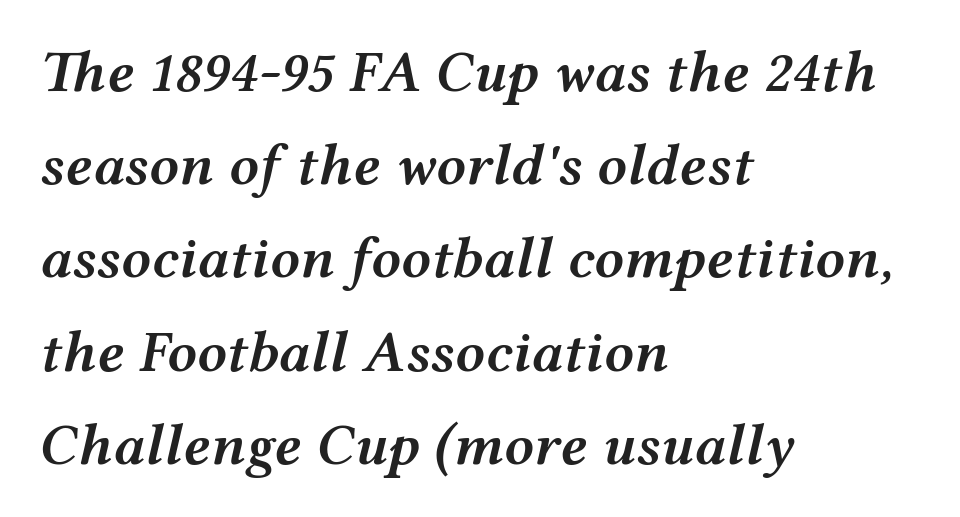
The image shows 59 px semibold, wide type, italic (leaning right); set left-aligned, normal line spacing (1.58x), normal letter spacing, not underlined; medium stroke contrast and a medium x-height.
